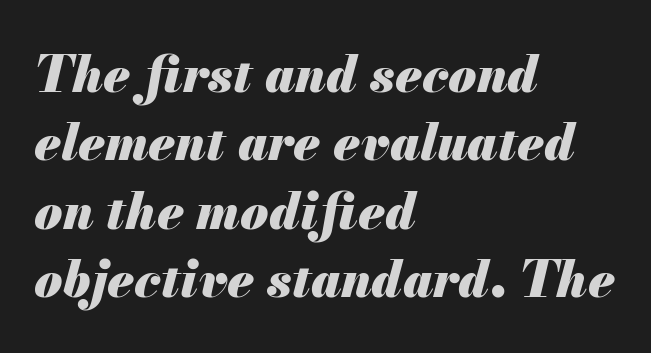
Q: Is the text bold? A: Yes.
Q: Is the text italic (slanted)? A: Yes, it leans right by about 13 degrees.
Q: Is the text underlined? A: No.
Q: How is the paragraph aligned? A: Left-aligned.
Q: Is the spacing between letters normal or unusually wide? A: Normal.
Q: Is the spacing between lines tight, normal or loose? A: Normal.
Q: Width (condensed, normal, or wide)? A: Normal.
Q: Stroke contrast? A: Medium.
Q: x-height? A: Small.
Q: Monospaced? A: No.
